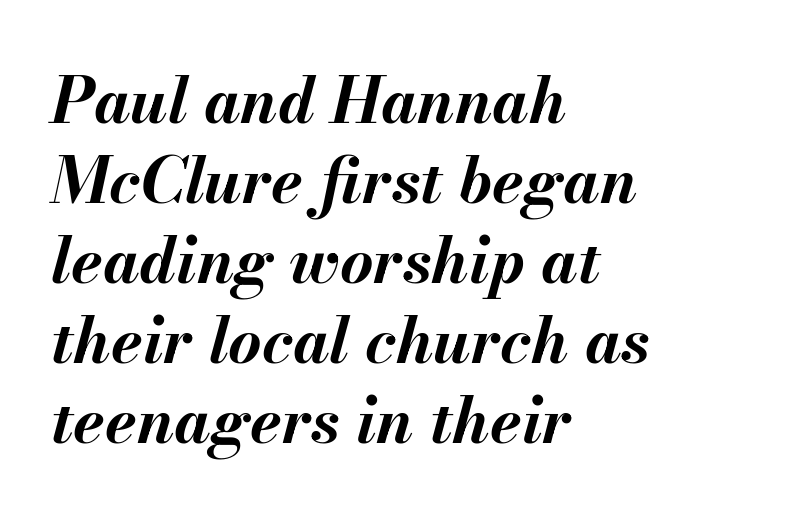
Q: Is the text bold? A: Yes.
Q: Is the text italic (slanted)? A: Yes, it leans right by about 13 degrees.
Q: Is the text underlined? A: No.
Q: How is the paragraph aligned? A: Left-aligned.
Q: Is the spacing between letters normal or unusually wide? A: Normal.
Q: Is the spacing between lines tight, normal or loose? A: Normal.
Q: Width (condensed, normal, or wide)? A: Normal.
Q: Stroke contrast? A: Medium.
Q: x-height? A: Small.
Q: Monospaced? A: No.
